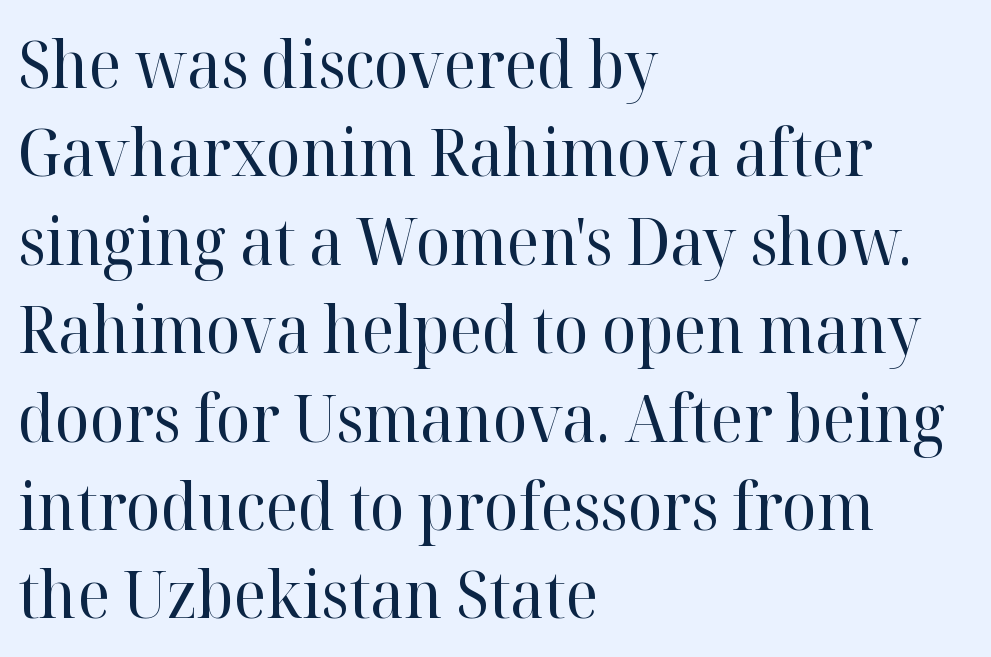
Any mark beneath the type? The region is blank. No letter is thick-stroked: the sample isn't bold. Style check: upright. Standard letterfit; no display-style spreading of the glyphs. The ragged edge is on the right, which tells us the setting is flush left.
